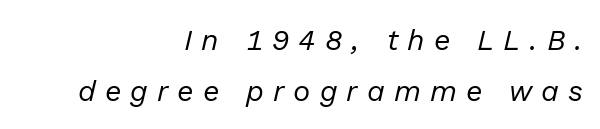
Caption: multi-line text, flush right, ragged left. This sample uses an oblique cut, with every glyph tilted off the vertical. Letters rest on an invisible, unmarked baseline. These lines have a slow, spaced-out rhythm from letter to letter.
